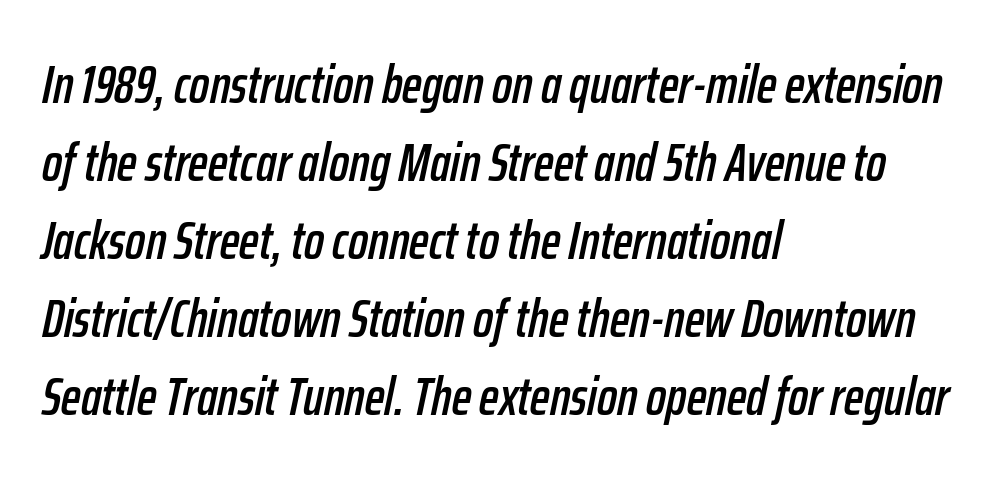
{"italic": "yes", "lean": "right", "slant_degrees": 12, "width": "condensed", "stroke_contrast": "low", "x_height": "medium", "monospaced": "no", "underline": "no", "align": "left", "line_spacing": "normal", "line_spacing_ratio": 1.47, "letter_spacing": "normal", "letter_spacing_em": 0.0, "glyph_px": 53}
